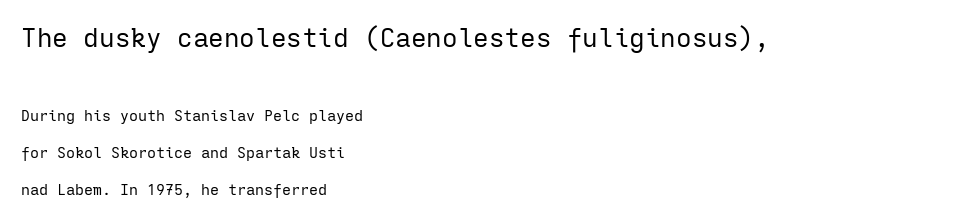
Q: Is the text bold? A: No.
Q: Is the text italic (slanted)? A: No, it is upright.
Q: Is the text underlined? A: No.
Q: How is the paragraph aligned? A: Left-aligned.
Q: Is the spacing between letters normal or unusually wide? A: Normal.
Q: Is the spacing between lines tight, normal or loose? A: Loose.
Q: Which block of text is set in a larger size, the first (top) or the second (bottom)? A: The first (top) one.
